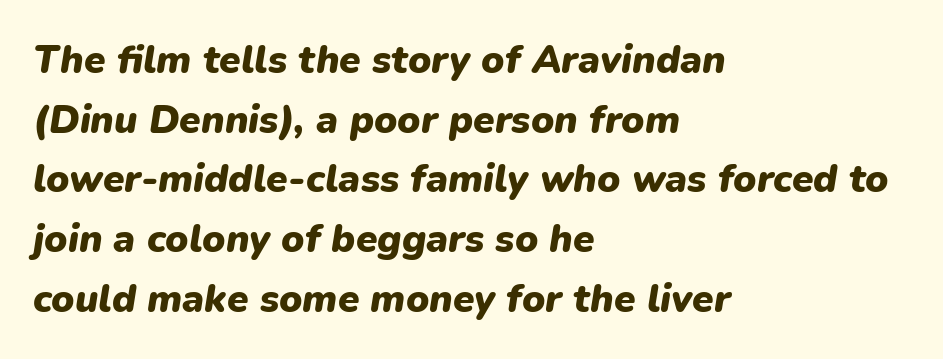
Q: Is the text bold? A: Yes.
Q: Is the text italic (slanted)? A: Yes, it leans right by about 9 degrees.
Q: Is the text underlined? A: No.
Q: How is the paragraph aligned? A: Left-aligned.
Q: Is the spacing between letters normal or unusually wide? A: Normal.
Q: Is the spacing between lines tight, normal or loose? A: Normal.
Q: Width (condensed, normal, or wide)? A: Normal.
Q: Stroke contrast? A: Low.
Q: x-height? A: Medium.
Q: Monospaced? A: No.
